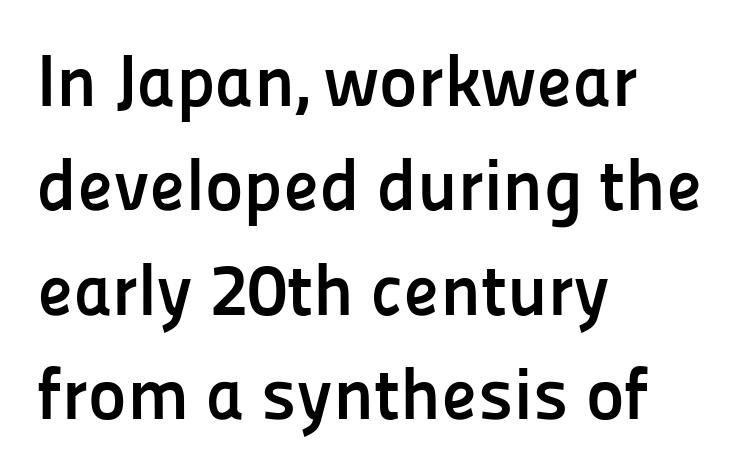
{"serif": "no", "italic": "no", "bold": "yes", "weight": "semibold", "width": "normal", "stroke_contrast": "low", "x_height": "medium", "monospaced": "no", "underline": "no", "align": "left", "line_spacing": "normal", "line_spacing_ratio": 1.43, "letter_spacing": "normal", "letter_spacing_em": 0.0, "glyph_px": 73}
